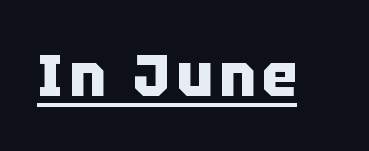
Q: Is the text bold? A: Yes.
Q: Is the text italic (slanted)? A: No, it is upright.
Q: Is the typeface a serif or a sans-serif typeface? A: Sans-serif.
Q: Is the text underlined? A: Yes.
Q: Width (condensed, normal, or wide)? A: Normal.
Q: Stroke contrast? A: Low.
Q: x-height? A: Large.
Q: Monospaced? A: No.
